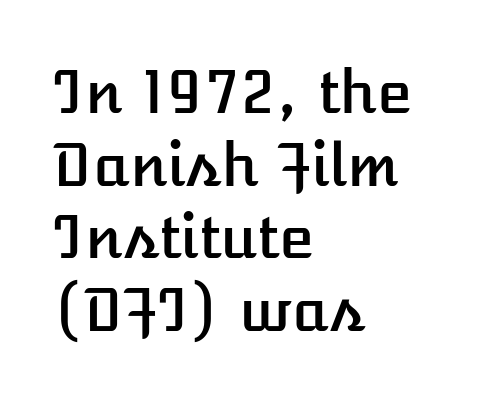
Q: Is the text italic (slanted)? A: No, it is upright.
Q: Is the text underlined? A: No.
Q: How is the paragraph aligned? A: Left-aligned.
Q: Is the spacing between letters normal or unusually wide? A: Normal.
Q: Width (condensed, normal, or wide)? A: Normal.
Q: Stroke contrast? A: Low.
Q: x-height? A: Medium.
Q: Monospaced? A: No.
